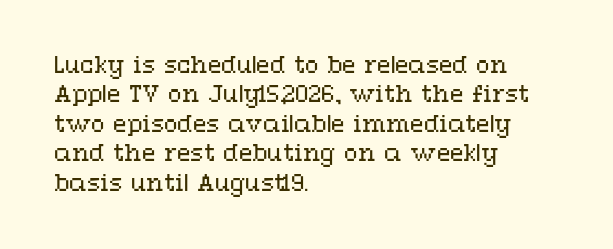
Q: Is the text bold? A: No.
Q: Is the text italic (slanted)? A: No, it is upright.
Q: Is the text underlined? A: No.
Q: How is the paragraph aligned? A: Left-aligned.
Q: Is the spacing between letters normal or unusually wide? A: Normal.
Q: Is the spacing between lines tight, normal or loose? A: Normal.
